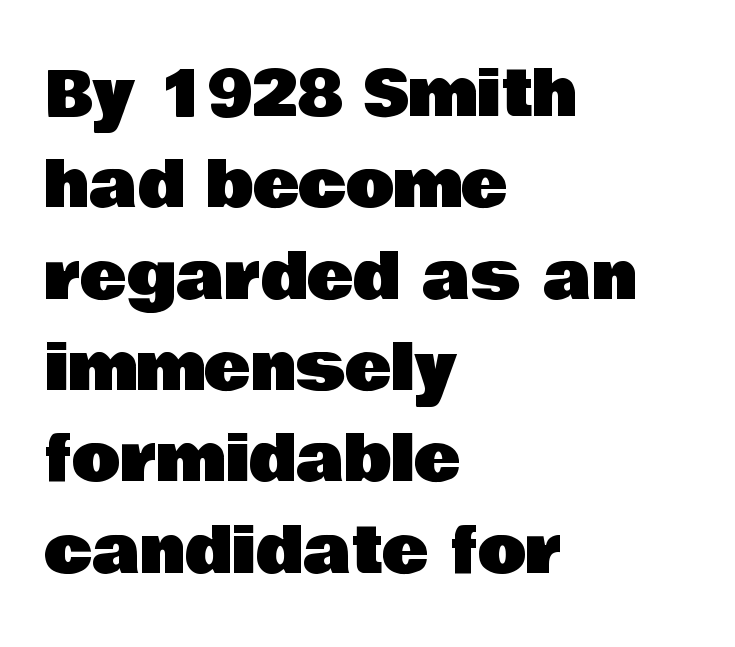
The lines are quadded left. A typesetter would mark this as roman, not italic. In terms of letterspacing, this is plain default setting. The glyphs in this specimen are sans serif. You could not count columns in this text — the font is proportionally spaced.
